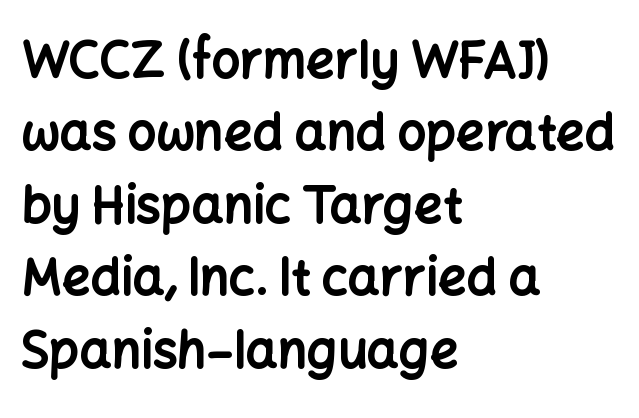
{"serif": "no", "italic": "no", "bold": "yes", "weight": "bold", "width": "normal", "stroke_contrast": "low", "x_height": "medium", "monospaced": "no", "underline": "no", "align": "left", "line_spacing": "normal", "line_spacing_ratio": 1.45, "letter_spacing": "normal", "letter_spacing_em": 0.0, "glyph_px": 50}
